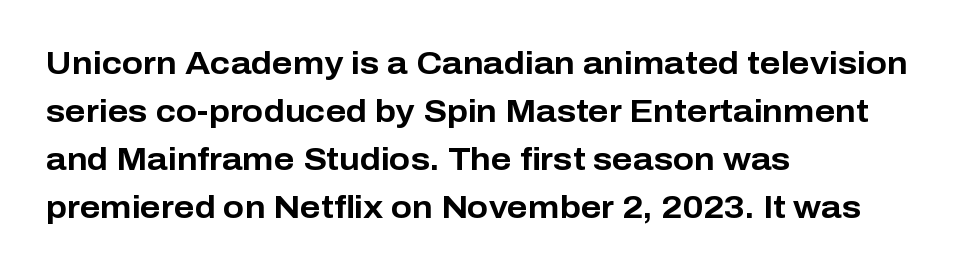
Is this a sans? Yes — the strokes have no serifs. The face used here is proportionally spaced, like ordinary book or web type. On the weight axis this lands at bold, roughly 700. The rendering anchors every line to the left-hand side. Words float on clear page, feet unadorned. Students, observe: this is what conventionally led text looks like.
